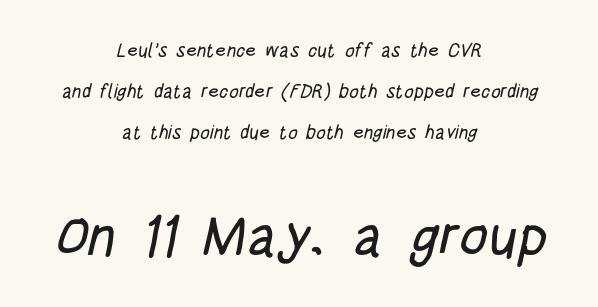
The passage shown is typed in a proportional face where columns would drift. The rendering positions every line midway between the sides. Has an underline been added? It has not. Each letter's strokes conclude bluntly, with no projecting serifs.
